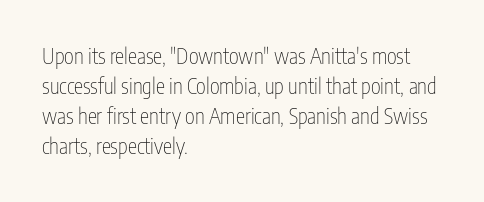
The image shows 21 px text type, upright; set left-aligned, normal line spacing (1.43x), normal letter spacing, not underlined.
